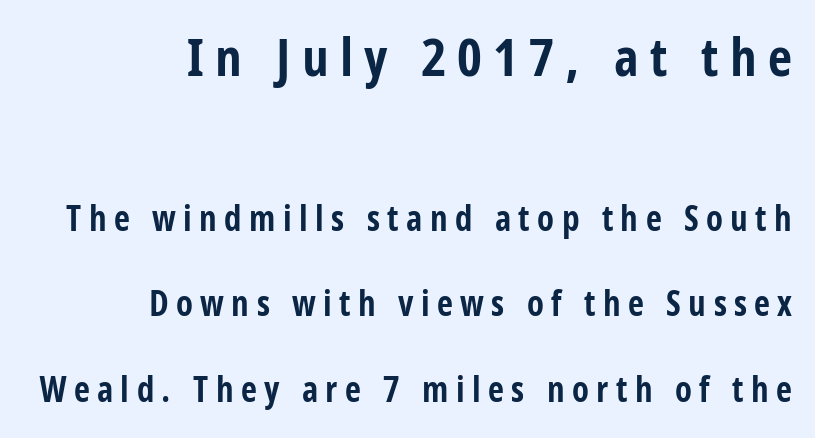
{"serif": "no", "italic": "no", "bold": "yes", "weight": "bold", "width": "condensed", "stroke_contrast": "low", "x_height": "large", "monospaced": "no", "underline": "no", "align": "right", "line_spacing": "loose", "line_spacing_ratio": 2.44, "letter_spacing": "wide", "letter_spacing_em": 0.21, "larger_block": "first", "size_ratio": 1.51, "glyph_px": 53}
